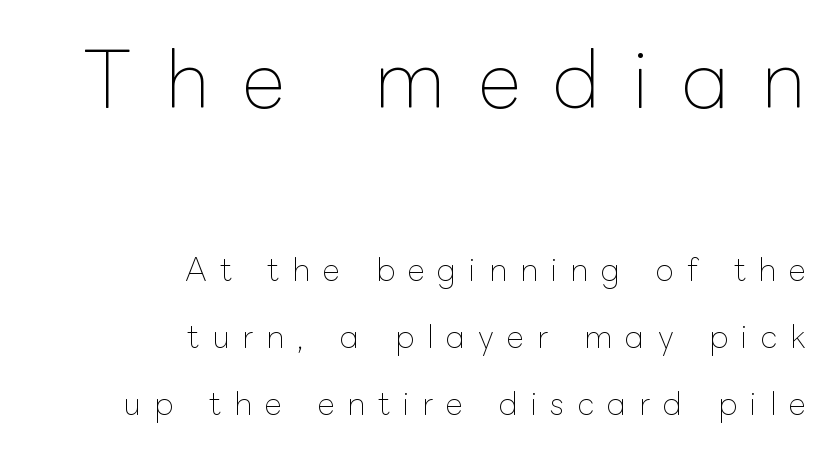
A typesetter would call this proportional, since set widths differ per character. Short note: letters widely spaced. The emphasis by scale lands on block number one, above. Interline gaps are noticeably wide in this sample. It's the straight-up-and-down kind of type.
